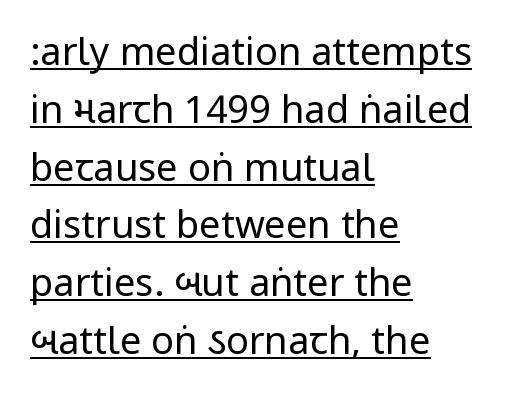
Q: Is the text bold? A: No.
Q: Is the text italic (slanted)? A: No, it is upright.
Q: Is the typeface a serif or a sans-serif typeface? A: Sans-serif.
Q: Is the text underlined? A: Yes.
Q: How is the paragraph aligned? A: Left-aligned.
Q: Is the spacing between letters normal or unusually wide? A: Normal.
Q: Is the spacing between lines tight, normal or loose? A: Normal.
Q: Width (condensed, normal, or wide)? A: Condensed.
Q: Stroke contrast? A: Low.
